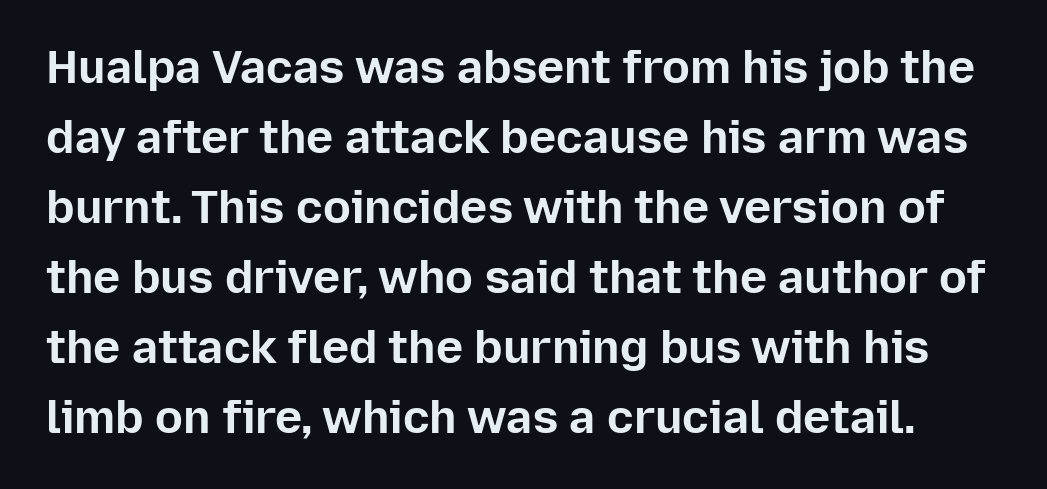
Only glyphs here, with clear space below each row. This is roman type, the default non-slanted kind. Chunky letters — that's bold for sure. The letters sit at their default tracking, neither squeezed nor spread. The passage shown is typed in a proportional face where columns would drift. What kind of face is this? One without serifs — a sans.
